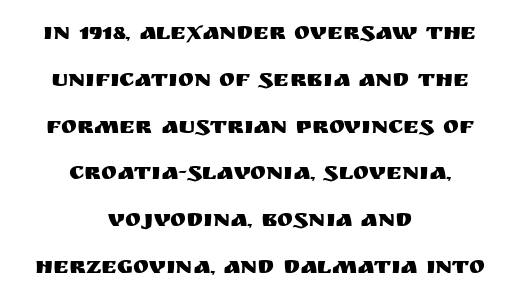
You can tell it's not italic because the verticals are truly vertical. Compared with typical body copy, the letter spacing here is the same. Only glyphs here, with clear space below each row. Horizontal alignment here is central, giving a formal, balanced look. Vertical spacing — loose.
